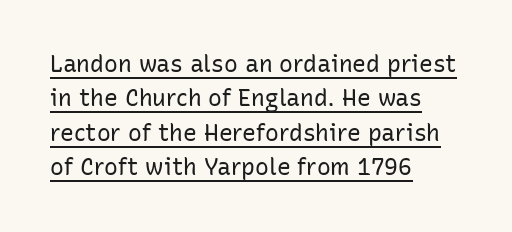
The image shows 23 px text type, upright; set left-aligned, normal line spacing (1.5x), normal letter spacing, underlined.
